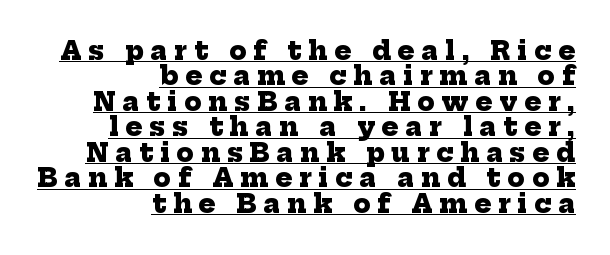
Students, note that the glyphs here are deliberately spaced far apart. Interline gaps are noticeably narrow in this sample. Has an underline been added? It has. Visually the block forms a straight wall on the right and a jagged coastline on the left. Set as a true bold cut, around the 700 mark.
